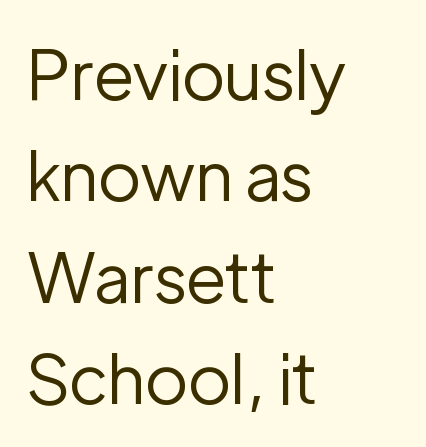
Short note: letters normally spaced. Serifs: no, the terminals of the letterforms are clean. Only glyphs here, with clear space below each row. No chunkiness to these letters — they're not bold. Reading down the column, the eye jumps a familiar distance to each next line. No italicization has been applied; the sample stays upright.
